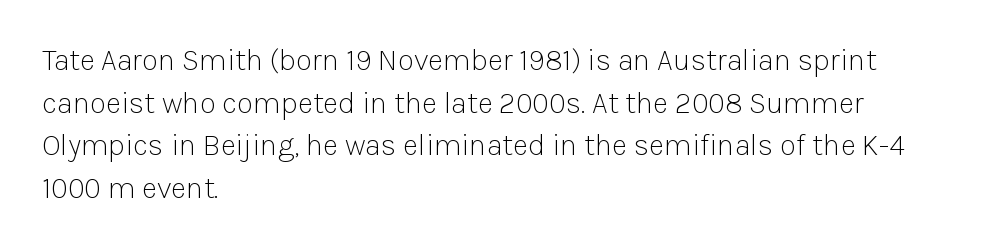
The image shows 30 px light sans-serif type, upright; set left-aligned, normal line spacing (1.42x), normal letter spacing, not underlined; low stroke contrast and a medium x-height.
